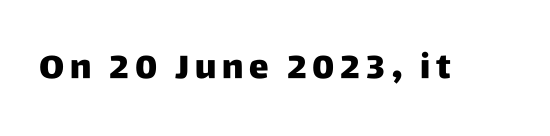
Q: Is the text bold? A: Yes.
Q: Is the text italic (slanted)? A: No, it is upright.
Q: Is the typeface a serif or a sans-serif typeface? A: Sans-serif.
Q: Is the text underlined? A: No.
Q: Width (condensed, normal, or wide)? A: Normal.
Q: Stroke contrast? A: Low.
Q: x-height? A: Large.
Q: Monospaced? A: No.
